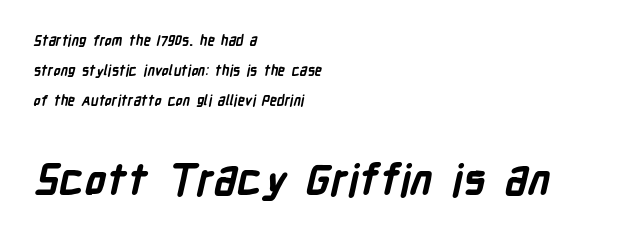
The image shows 43 px bold, condensed sans-serif type; set left-aligned, loose line spacing (2.15x), normal letter spacing, not underlined; the second (bottom) block is 3.07x larger; low stroke contrast and a medium x-height.
